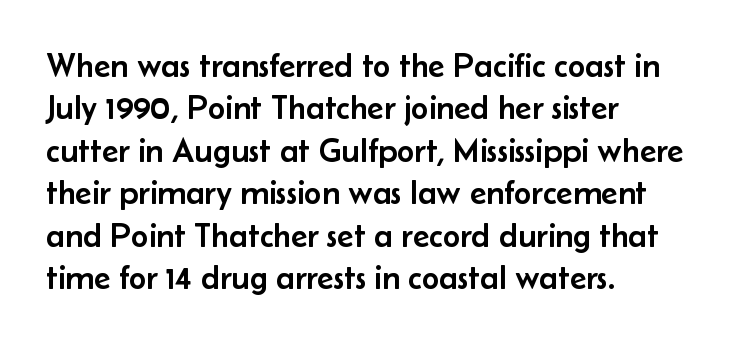
The image shows 34 px sans-serif type, upright; set left-aligned, normal line spacing (1.25x), normal letter spacing, not underlined; low stroke contrast and a small x-height.
